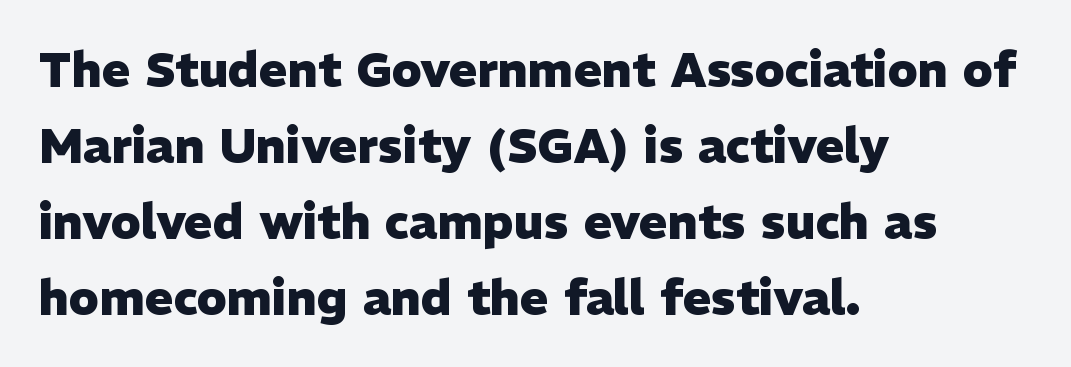
Q: Is the text bold? A: Yes.
Q: Is the text italic (slanted)? A: No, it is upright.
Q: Is the typeface a serif or a sans-serif typeface? A: Sans-serif.
Q: Is the text underlined? A: No.
Q: How is the paragraph aligned? A: Left-aligned.
Q: Is the spacing between letters normal or unusually wide? A: Normal.
Q: Is the spacing between lines tight, normal or loose? A: Normal.
Q: Width (condensed, normal, or wide)? A: Normal.
Q: Stroke contrast? A: Low.
Q: x-height? A: Medium.
Q: Monospaced? A: No.
